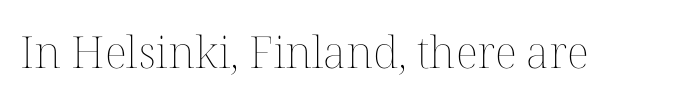
Weight: regular or lighter. The strip under each line holds only bare page. Caption: standard tracking, unaltered. This sample uses an upright cut, with every glyph sitting square on the baseline. You could not count columns in this text — the font is proportionally spaced.
